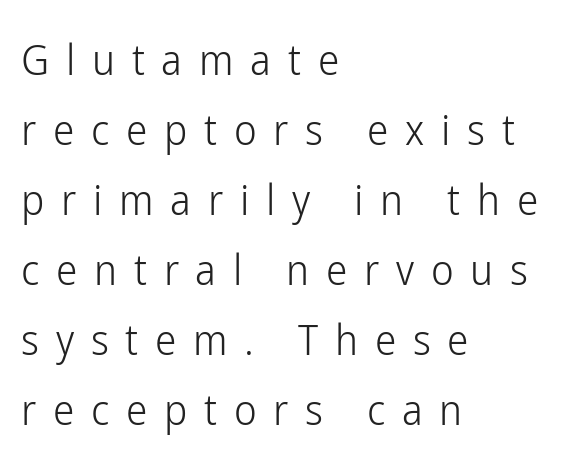
{"serif": "no", "italic": "no", "bold": "no", "weight": "light", "width": "condensed", "stroke_contrast": "low", "x_height": "medium", "monospaced": "no", "underline": "no", "align": "left", "line_spacing": "normal", "line_spacing_ratio": 1.63, "letter_spacing": "wide", "letter_spacing_em": 0.39, "glyph_px": 43}
